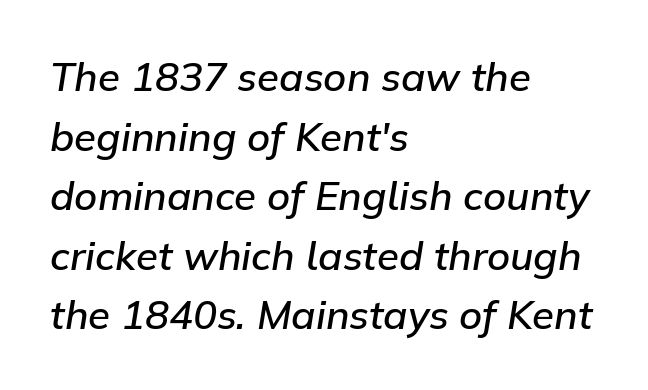
{"italic": "yes", "lean": "right", "slant_degrees": 9, "bold": "semi", "weight": "semibold", "width": "normal", "stroke_contrast": "low", "x_height": "medium", "monospaced": "no", "underline": "no", "align": "left", "line_spacing": "normal", "line_spacing_ratio": 1.49, "letter_spacing": "normal", "letter_spacing_em": 0.0, "glyph_px": 40}
